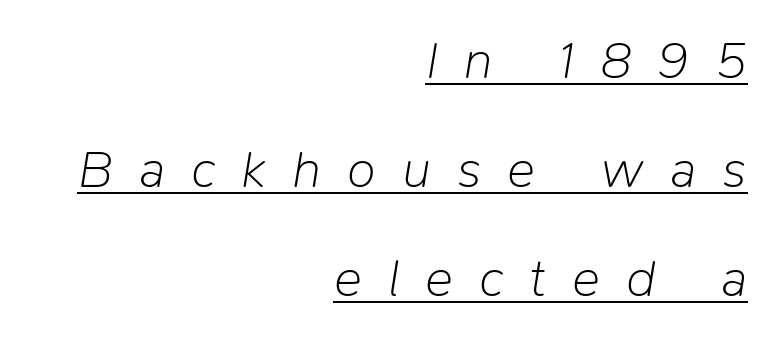
Q: Is the text bold? A: No.
Q: Is the text italic (slanted)? A: Yes, it leans right by about 9 degrees.
Q: Is the text underlined? A: Yes.
Q: How is the paragraph aligned? A: Right-aligned.
Q: Is the spacing between letters normal or unusually wide? A: Unusually wide.
Q: Is the spacing between lines tight, normal or loose? A: Loose.
Q: Width (condensed, normal, or wide)? A: Normal.
Q: Stroke contrast? A: Low.
Q: x-height? A: Medium.
Q: Monospaced? A: No.
